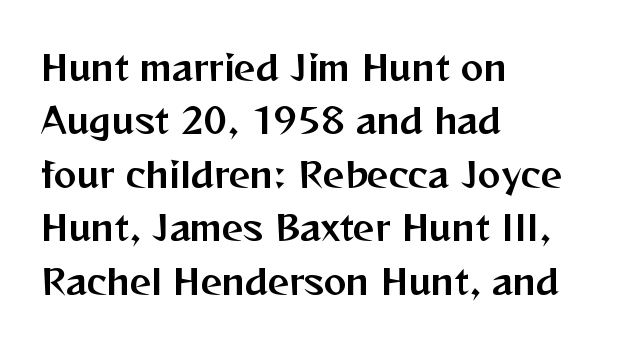
The image shows 34 px sans-serif type, upright; set left-aligned, normal line spacing (1.57x), normal letter spacing, not underlined; medium stroke contrast and a medium x-height.
